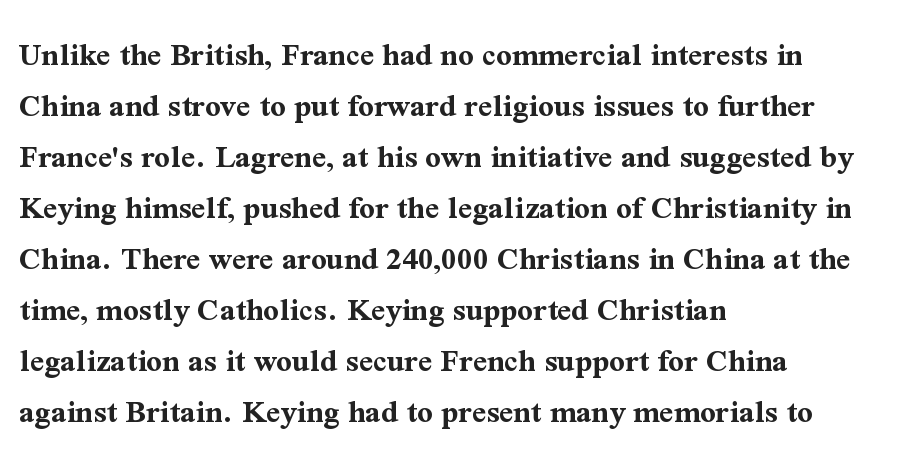
Q: Is the text bold? A: Yes.
Q: Is the text italic (slanted)? A: No, it is upright.
Q: Is the typeface a serif or a sans-serif typeface? A: Serif.
Q: Is the text underlined? A: No.
Q: How is the paragraph aligned? A: Left-aligned.
Q: Is the spacing between letters normal or unusually wide? A: Normal.
Q: Is the spacing between lines tight, normal or loose? A: Normal.
Q: Width (condensed, normal, or wide)? A: Normal.
Q: Stroke contrast? A: Medium.
Q: x-height? A: Medium.
Q: Monospaced? A: No.
